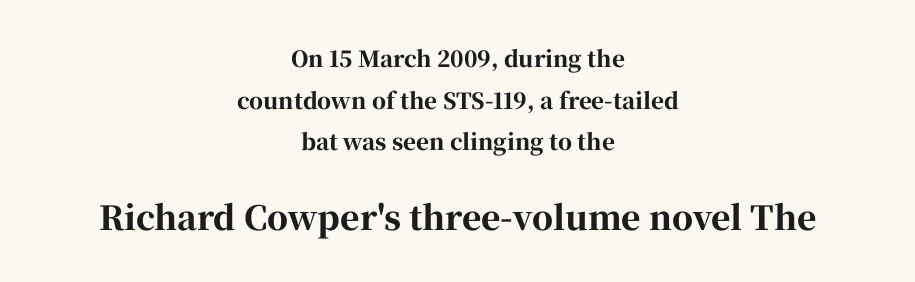
The image shows 33 px bold serif type, upright; set centered, line spacing 1.89x, normal letter spacing, not underlined; the second (bottom) block is 1.5x larger; high stroke contrast and a medium x-height.
